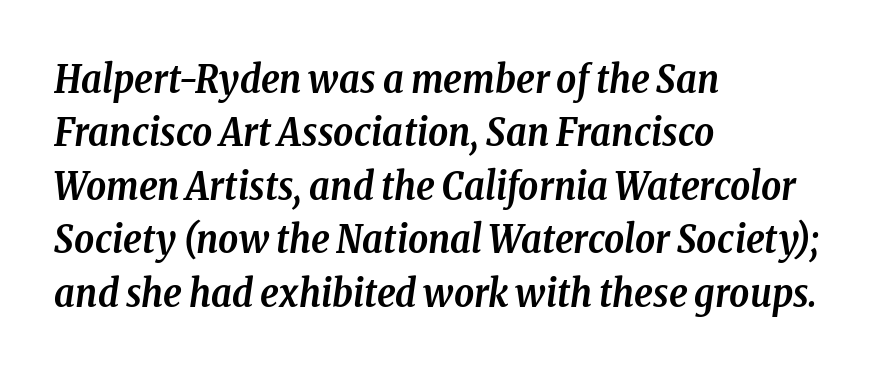
Q: Is the text bold? A: Yes.
Q: Is the text italic (slanted)? A: Yes, it leans right by about 8 degrees.
Q: Is the typeface a serif or a sans-serif typeface? A: Serif.
Q: Is the text underlined? A: No.
Q: How is the paragraph aligned? A: Left-aligned.
Q: Is the spacing between letters normal or unusually wide? A: Normal.
Q: Is the spacing between lines tight, normal or loose? A: Normal.
Q: Width (condensed, normal, or wide)? A: Condensed.
Q: Stroke contrast? A: Low.
Q: x-height? A: Medium.
Q: Monospaced? A: No.
